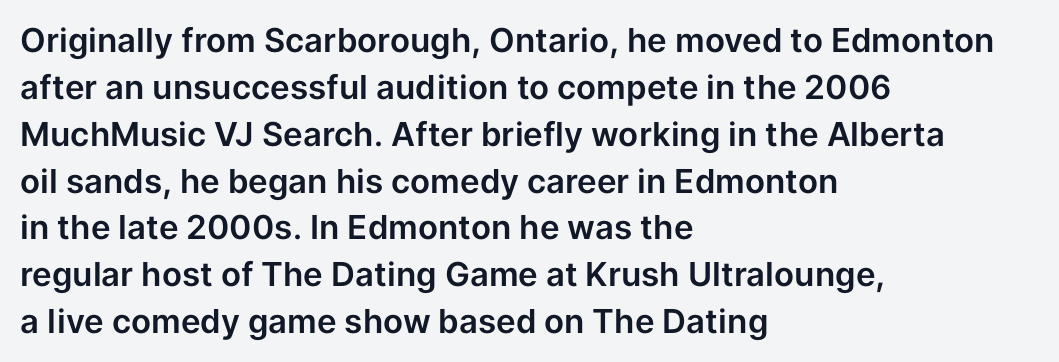
Q: Is the text italic (slanted)? A: No, it is upright.
Q: Is the typeface a serif or a sans-serif typeface? A: Sans-serif.
Q: Is the text underlined? A: No.
Q: How is the paragraph aligned? A: Left-aligned.
Q: Is the spacing between letters normal or unusually wide? A: Normal.
Q: Is the spacing between lines tight, normal or loose? A: Normal.
Q: Width (condensed, normal, or wide)? A: Normal.
Q: Stroke contrast? A: Low.
Q: x-height? A: Medium.
Q: Monospaced? A: No.
